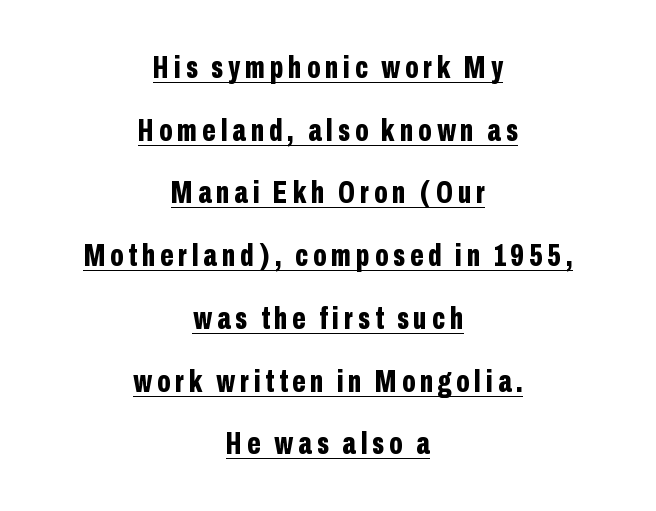
{"serif": "no", "italic": "no", "bold": "yes", "weight": "bold", "width": "condensed", "stroke_contrast": "low", "x_height": "medium", "monospaced": "no", "underline": "yes", "align": "center", "line_spacing": "loose", "line_spacing_ratio": 1.96, "glyph_px": 32}
